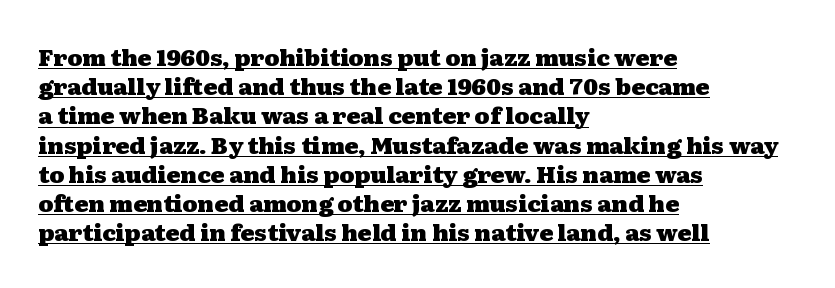
Q: Is the text bold? A: Yes.
Q: Is the text italic (slanted)? A: No, it is upright.
Q: Is the text underlined? A: Yes.
Q: How is the paragraph aligned? A: Left-aligned.
Q: Is the spacing between letters normal or unusually wide? A: Normal.
Q: Is the spacing between lines tight, normal or loose? A: Normal.
